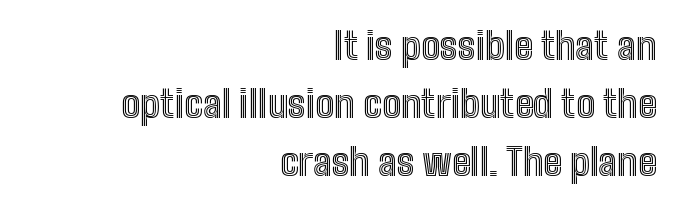
{"italic": "no", "width": "condensed", "x_height": "medium", "monospaced": "no", "underline": "no", "align": "right", "line_spacing": "normal", "line_spacing_ratio": 1.53, "letter_spacing": "normal", "letter_spacing_em": 0.0, "glyph_px": 38}
